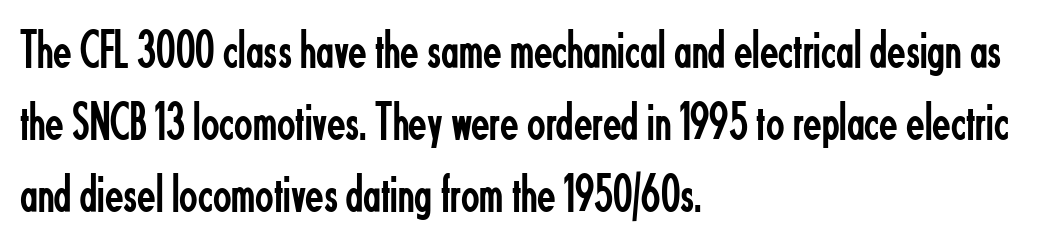
The image shows 54 px regular-weight, condensed sans-serif type, upright; set left-aligned, normal line spacing (1.33x), normal letter spacing, not underlined; low stroke contrast and a small x-height.
